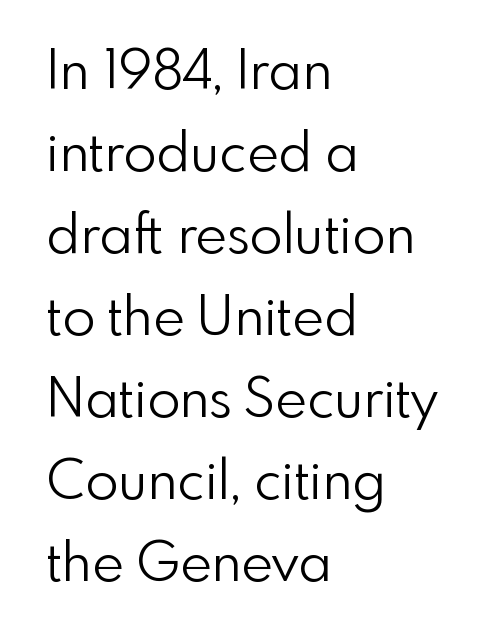
Q: Is the text bold? A: No.
Q: Is the text italic (slanted)? A: No, it is upright.
Q: Is the typeface a serif or a sans-serif typeface? A: Sans-serif.
Q: Is the text underlined? A: No.
Q: How is the paragraph aligned? A: Left-aligned.
Q: Is the spacing between letters normal or unusually wide? A: Normal.
Q: Is the spacing between lines tight, normal or loose? A: Normal.
Q: Width (condensed, normal, or wide)? A: Normal.
Q: Stroke contrast? A: Low.
Q: x-height? A: Small.
Q: Monospaced? A: No.
